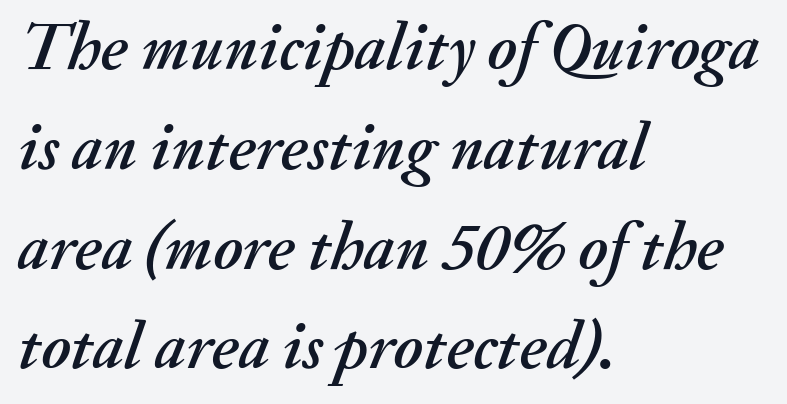
{"italic": "yes", "lean": "right", "slant_degrees": 20, "width": "normal", "stroke_contrast": "medium", "x_height": "small", "monospaced": "no", "underline": "no", "align": "left", "line_spacing": "normal", "line_spacing_ratio": 1.49, "letter_spacing": "normal", "letter_spacing_em": 0.0, "glyph_px": 67}
